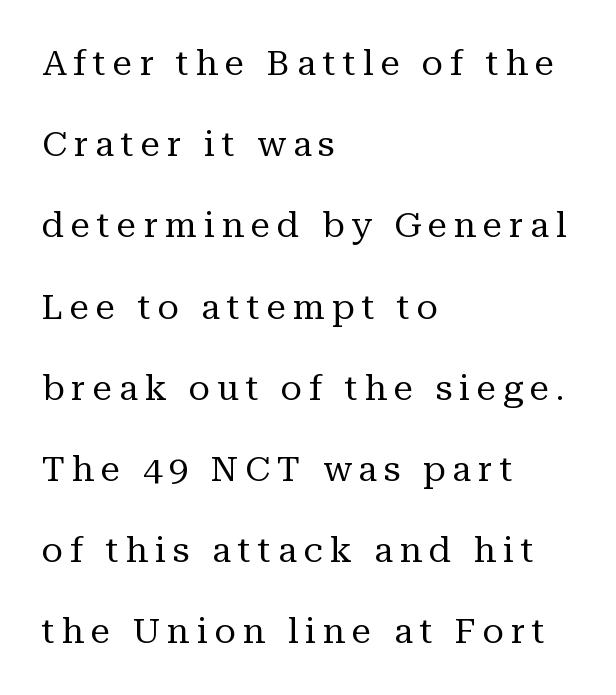
The image shows 35 px regular-weight serif type, upright; set left-aligned, loose line spacing (2.32x), unusually wide letter spacing (+0.2 em), not underlined; medium stroke contrast and a medium x-height.
